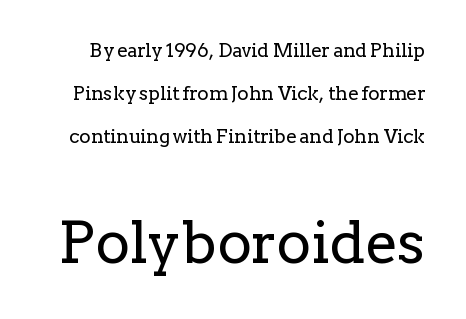
Q: Is the text bold? A: No.
Q: Is the text italic (slanted)? A: No, it is upright.
Q: Is the typeface a serif or a sans-serif typeface? A: Serif.
Q: Is the text underlined? A: No.
Q: Is the spacing between letters normal or unusually wide? A: Normal.
Q: Is the spacing between lines tight, normal or loose? A: Loose.
Q: Which block of text is set in a larger size, the first (top) or the second (bottom)? A: The second (bottom) one.
Q: Width (condensed, normal, or wide)? A: Normal.
Q: Stroke contrast? A: Low.
Q: x-height? A: Medium.
Q: Monospaced? A: No.
